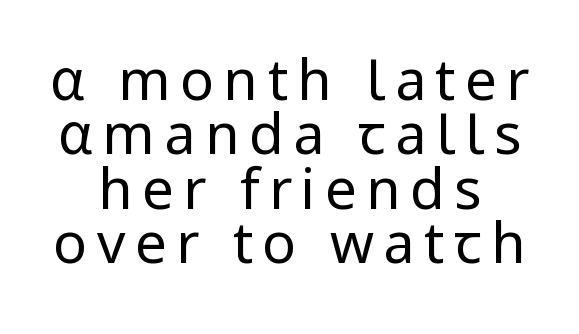
The typesetter chose a symmetrical, centered arrangement here. Font category for this specimen: sans-serif. A quiet, ordinary-to-light weight characterises the typeface. The letters stand straight up with perfectly vertical stems. Think of a printed novel: that variable character pitch is what you see here.
